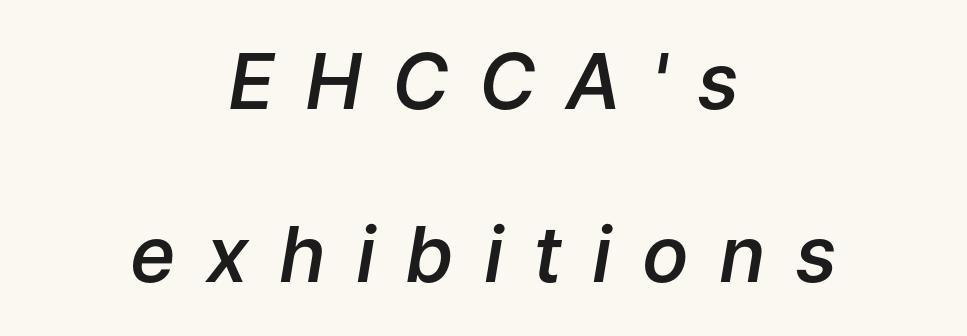
The strokes are fattened partway — semibold, not bold. Do the characters align in a grid? No, the font is proportional. The text block is weighted toward neither margin, spreading evenly from the middle. Check under the words: just untouched page. In terms of posture, this sample is oblique. Is there much room between lines? Yes — plenty of vertical air separates them.
